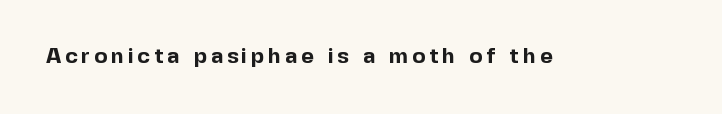
The image shows 22 px bold type, upright; set not underlined.
